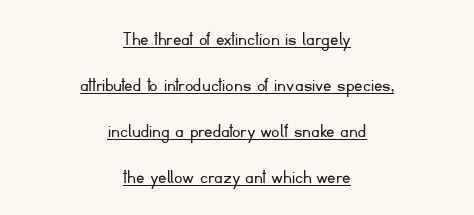
{"italic": "no", "bold": "no", "underline": "yes", "align": "center", "line_spacing": "loose", "line_spacing_ratio": 2.19, "letter_spacing": "normal", "letter_spacing_em": 0.0, "glyph_px": 21}
